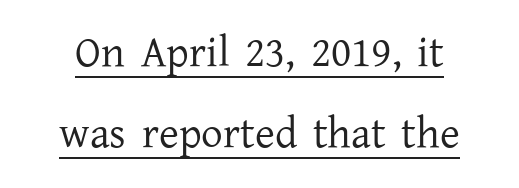
Emphasis is given by a line drawn under the lettering. Note the varied advance widths — an 'i' is clearly narrower than an 'm'. On a weight scale, this lands at 450 or below. Both edges are ragged and mirror each other, which tells us the setting is centered.
